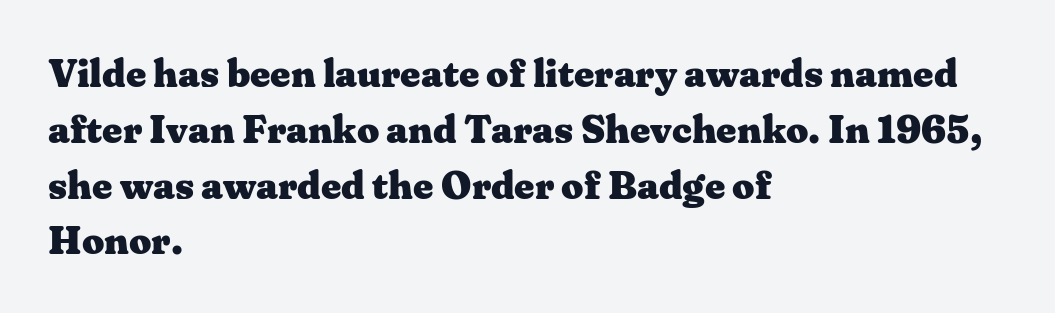
Q: Is the text bold? A: Yes.
Q: Is the text italic (slanted)? A: No, it is upright.
Q: Is the typeface a serif or a sans-serif typeface? A: Serif.
Q: Is the text underlined? A: No.
Q: How is the paragraph aligned? A: Left-aligned.
Q: Is the spacing between letters normal or unusually wide? A: Normal.
Q: Is the spacing between lines tight, normal or loose? A: Normal.
Q: Width (condensed, normal, or wide)? A: Wide.
Q: Stroke contrast? A: Medium.
Q: x-height? A: Medium.
Q: Monospaced? A: No.
